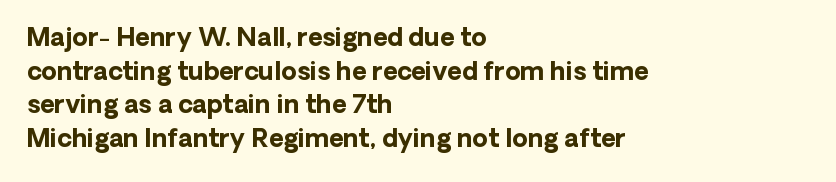
Students, note that the glyphs here touch the page at normal intervals. Chunky letters — that's bold for sure. Descenders are the only things crossing below the line. Notice how the passage keeps a crisp vertical edge on the left only.
